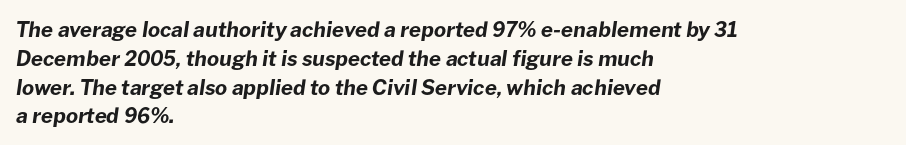
Q: Is the text bold? A: Yes.
Q: Is the text italic (slanted)? A: Yes, it leans right by about 8 degrees.
Q: Is the text underlined? A: No.
Q: How is the paragraph aligned? A: Left-aligned.
Q: Is the spacing between letters normal or unusually wide? A: Normal.
Q: Is the spacing between lines tight, normal or loose? A: Normal.
